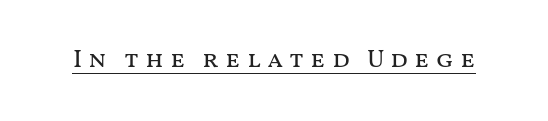
Q: Is the text bold? A: No.
Q: Is the text italic (slanted)? A: No, it is upright.
Q: Is the text underlined? A: Yes.
Q: Is the spacing between letters normal or unusually wide? A: Unusually wide.
